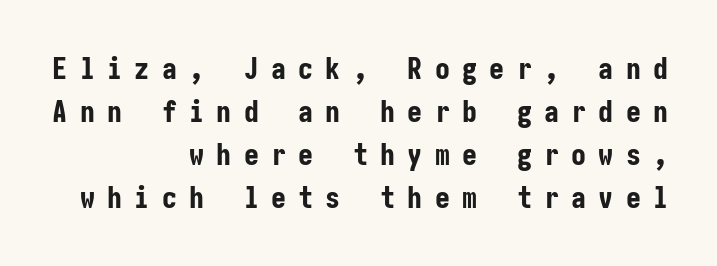
{"serif": "no", "italic": "no", "bold": "yes", "weight": "bold", "width": "condensed", "stroke_contrast": "low", "x_height": "medium", "underline": "no", "align": "right", "line_spacing": "normal", "line_spacing_ratio": 1.43, "letter_spacing": "wide", "letter_spacing_em": 0.41, "glyph_px": 30}
